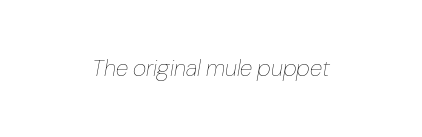
This reads as an unemphasized weight, regular at the heaviest. Unmarked baselines from the first word to the last. Compared with typical body copy, the letter spacing here is the same. Characters are canted at an angle relative to the baseline's perpendicular.
